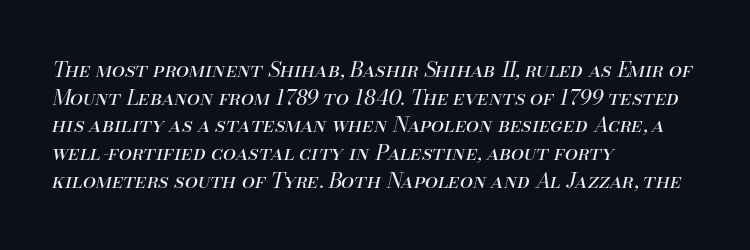
Stem width sits at or under what a default text font uses. These lines keep a tight, regular rhythm from letter to letter. The rows are spaced the way most documents space them. Observe the lean: these are italic letterforms. This sample is left-justified, so line endings fall wherever the words run out. Each row of text sits above clean, open space.
